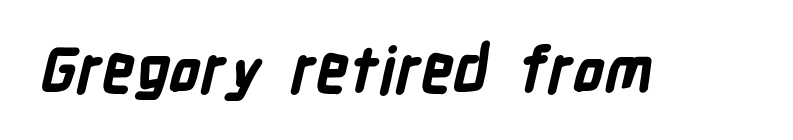
Q: Is the text bold? A: Yes.
Q: Is the typeface a serif or a sans-serif typeface? A: Sans-serif.
Q: Is the text underlined? A: No.
Q: Is the spacing between letters normal or unusually wide? A: Normal.
Q: Width (condensed, normal, or wide)? A: Condensed.
Q: Stroke contrast? A: Low.
Q: x-height? A: Medium.
Q: Monospaced? A: No.
